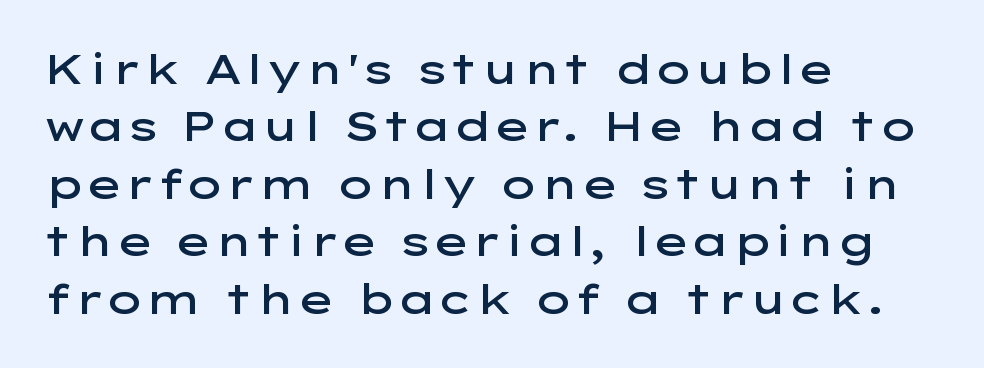
{"serif": "no", "italic": "no", "bold": "semi", "weight": "semibold", "width": "wide", "stroke_contrast": "low", "x_height": "medium", "monospaced": "no", "underline": "no", "align": "left", "line_spacing": "normal", "line_spacing_ratio": 1.4, "letter_spacing": "normal", "letter_spacing_em": 0.0, "glyph_px": 41}
